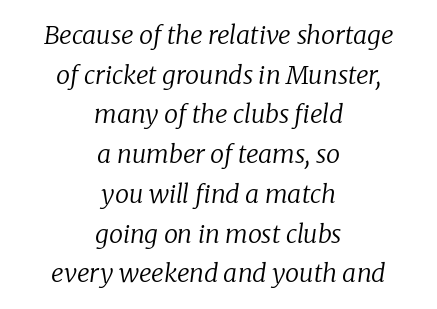
This sample keeps an unexceptional amount of space between lines. These glyphs show unthickened strokes, regular width or finer. Characters follow at the spacing the type designer built in. Beneath every word, the page is bare.
